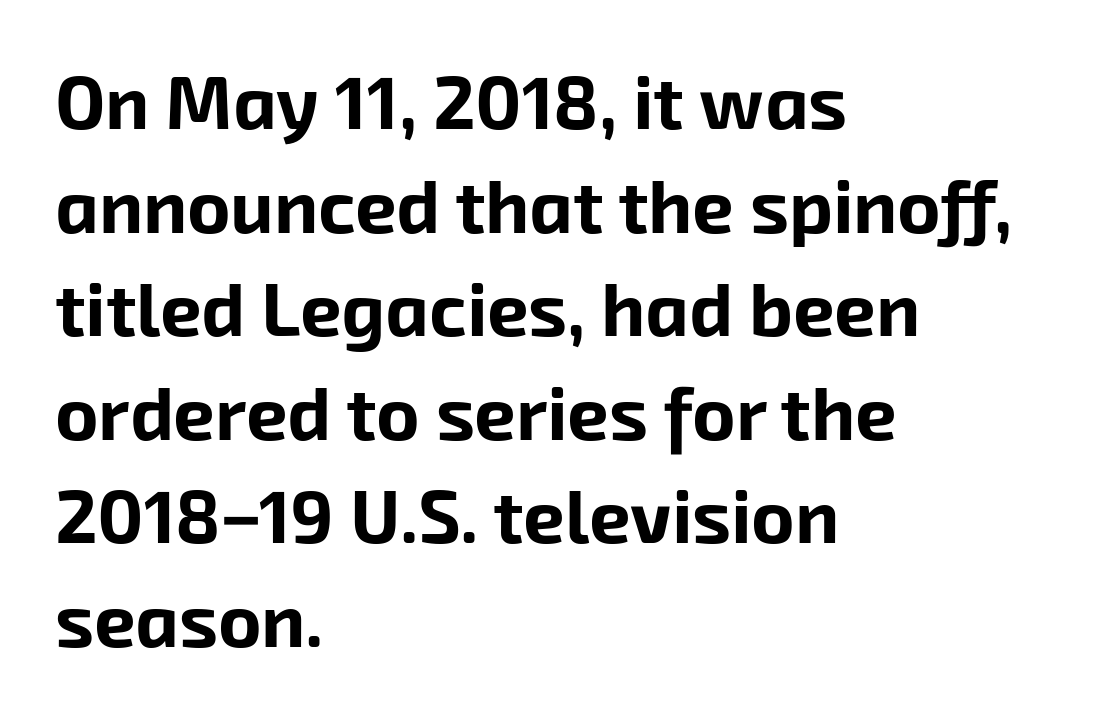
Q: Is the text bold? A: Yes.
Q: Is the typeface a serif or a sans-serif typeface? A: Sans-serif.
Q: Is the text underlined? A: No.
Q: How is the paragraph aligned? A: Left-aligned.
Q: Is the spacing between letters normal or unusually wide? A: Normal.
Q: Is the spacing between lines tight, normal or loose? A: Normal.
Q: Width (condensed, normal, or wide)? A: Normal.
Q: Stroke contrast? A: Low.
Q: x-height? A: Medium.
Q: Monospaced? A: No.
